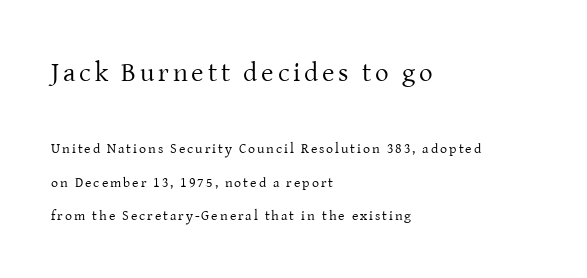
{"italic": "no", "bold": "no", "underline": "no", "align": "left", "line_spacing": "loose", "line_spacing_ratio": 2.39, "larger_block": "first", "size_ratio": 1.93, "glyph_px": 27}
